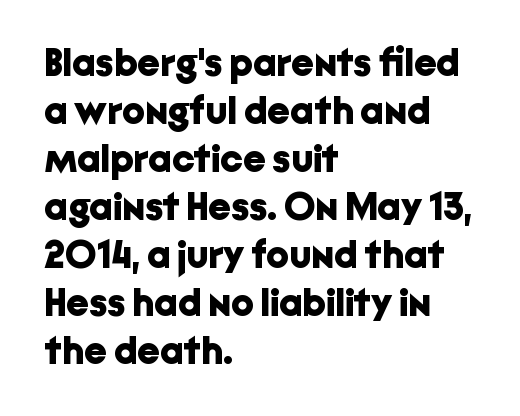
The image shows 40 px bold sans-serif type, upright; set left-aligned, line spacing 1.2x, normal letter spacing, not underlined; low stroke contrast and a medium x-height.
